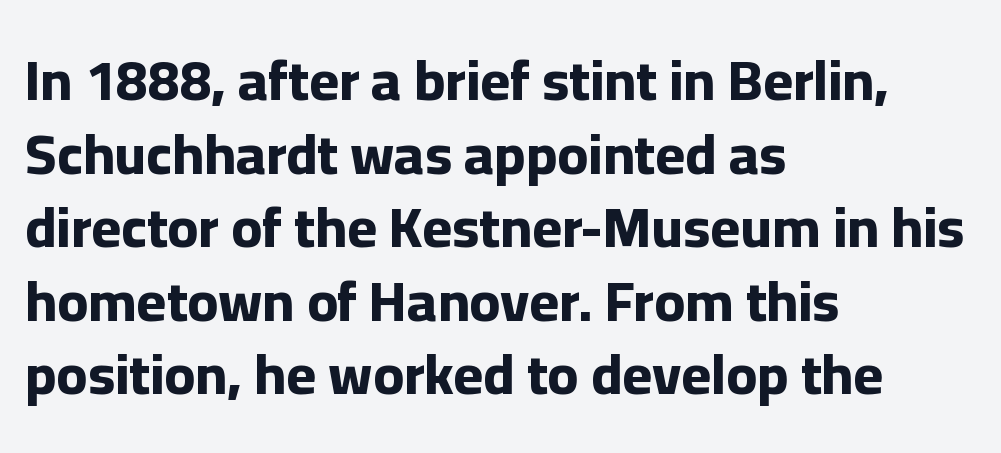
{"serif": "no", "italic": "no", "bold": "yes", "weight": "bold", "width": "normal", "stroke_contrast": "low", "x_height": "medium", "monospaced": "no", "underline": "no", "align": "left", "line_spacing": "normal", "line_spacing_ratio": 1.29, "letter_spacing": "normal", "letter_spacing_em": 0.0, "glyph_px": 57}
